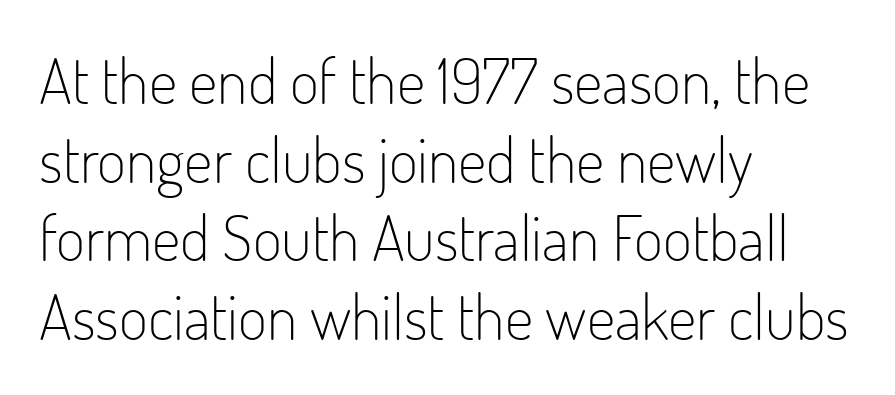
The image shows 63 px light, condensed sans-serif type, upright; set left-aligned, normal line spacing (1.25x), normal letter spacing, not underlined; low stroke contrast and a small x-height.
